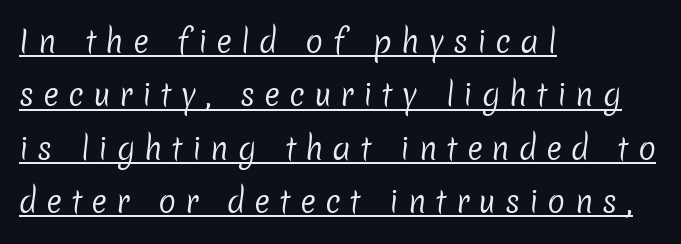
{"serif": "no", "bold": "no", "weight": "regular", "width": "normal", "stroke_contrast": "low", "x_height": "medium", "monospaced": "no", "underline": "yes", "align": "left", "line_spacing_ratio": 1.78, "letter_spacing": "wide", "letter_spacing_em": 0.3, "glyph_px": 30}
